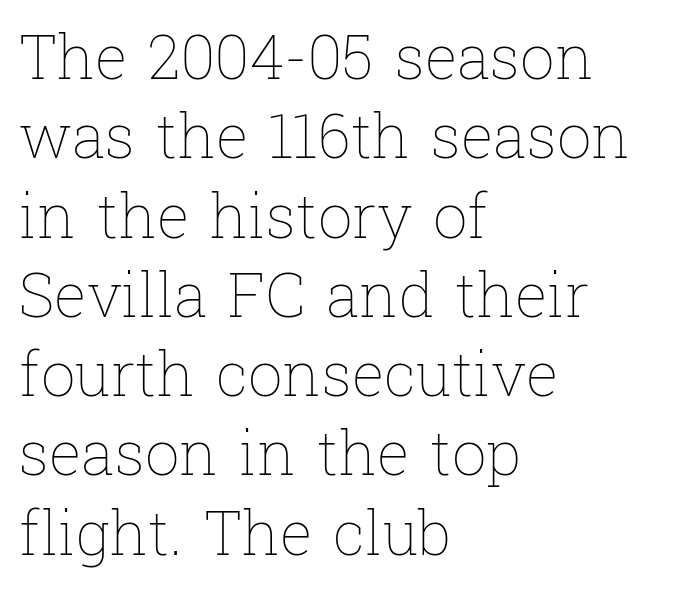
Q: Is the text bold? A: No.
Q: Is the text italic (slanted)? A: No, it is upright.
Q: Is the text underlined? A: No.
Q: How is the paragraph aligned? A: Left-aligned.
Q: Is the spacing between letters normal or unusually wide? A: Normal.
Q: Is the spacing between lines tight, normal or loose? A: Normal.
Q: Width (condensed, normal, or wide)? A: Normal.
Q: Stroke contrast? A: Low.
Q: x-height? A: Medium.
Q: Monospaced? A: No.
